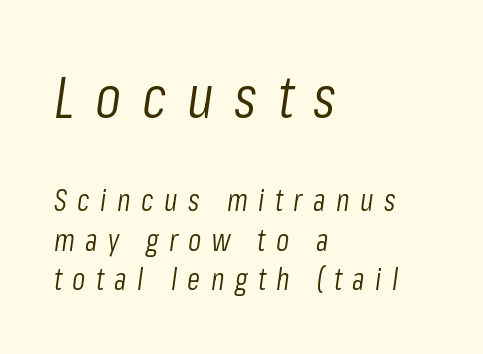
Vertical stems look standard width or narrower in stroke. The passage shown is typed in a proportional face where columns would drift. There is plenty of visible air inserted between adjacent glyphs. Leading matches the norm, producing a regular column. The face used here appears at its bigger size in the upper chunk.
